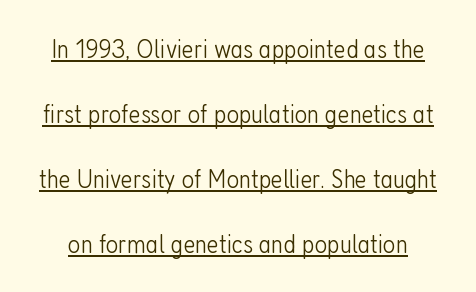
{"italic": "no", "bold": "no", "underline": "yes", "line_spacing": "loose", "line_spacing_ratio": 2.41, "letter_spacing": "normal", "letter_spacing_em": 0.0, "glyph_px": 27}
